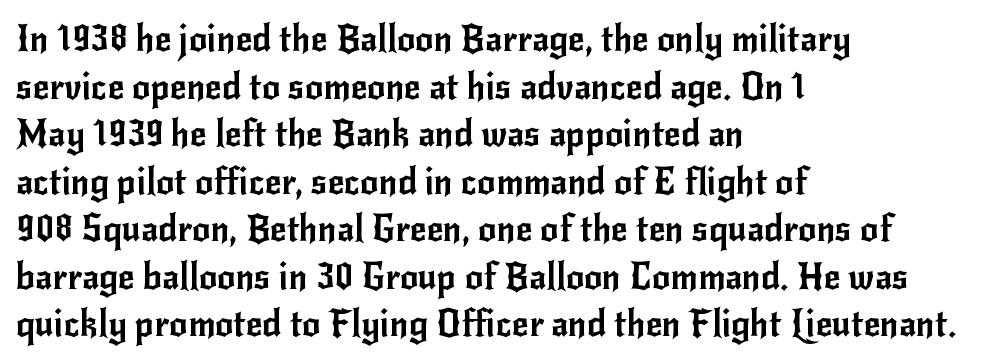
{"serif": "no", "italic": "no", "width": "normal", "stroke_contrast": "low", "x_height": "small", "monospaced": "no", "underline": "no", "align": "left", "line_spacing": "normal", "line_spacing_ratio": 1.32, "letter_spacing": "normal", "letter_spacing_em": 0.0, "glyph_px": 36}
